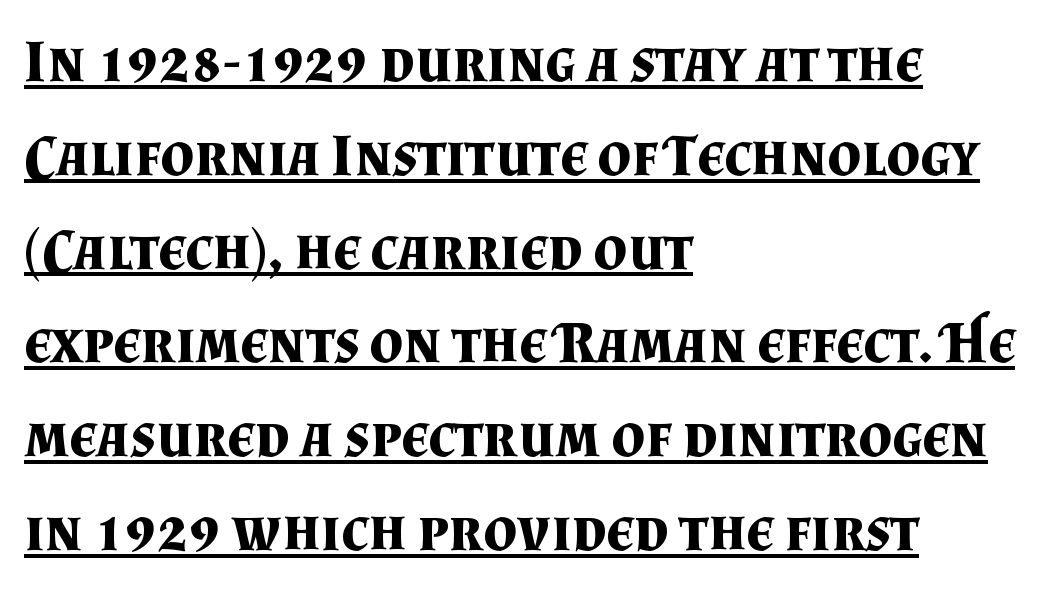
Honestly, the letter spacing is just normal — you wouldn't notice it. What weight is shown? A full bold with thick strokes. Does the lettering tilt? It doesn't — this is upright. The leading is moderate, giving the passage an even texture.
